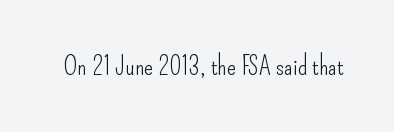
A roman cut, with each character standing at attention. Decoration check: the copy has no underline. The gaps between neighbouring characters are ordinary and unremarkable. Bold? No — there's no thickening of the strokes.
